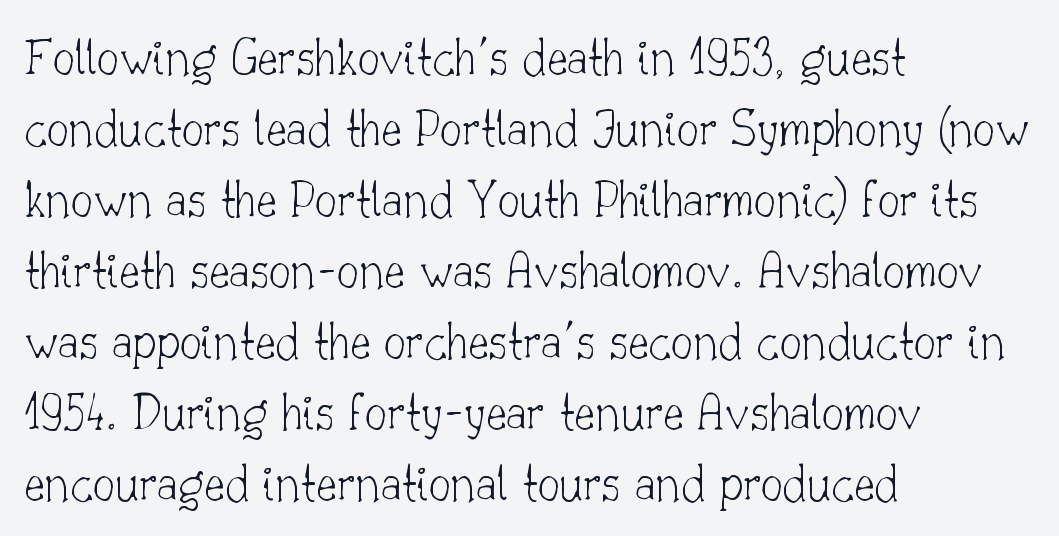
Q: Is the text bold? A: No.
Q: Is the text italic (slanted)? A: No, it is upright.
Q: Is the typeface a serif or a sans-serif typeface? A: Serif.
Q: Is the text underlined? A: No.
Q: How is the paragraph aligned? A: Left-aligned.
Q: Is the spacing between letters normal or unusually wide? A: Normal.
Q: Is the spacing between lines tight, normal or loose? A: Normal.
Q: Width (condensed, normal, or wide)? A: Normal.
Q: Stroke contrast? A: Low.
Q: x-height? A: Small.
Q: Monospaced? A: No.
